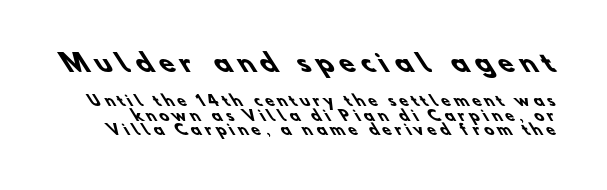
Q: Is the text bold? A: Yes.
Q: Is the text underlined? A: No.
Q: Is the spacing between letters normal or unusually wide? A: Unusually wide.
Q: Is the spacing between lines tight, normal or loose? A: Tight.
Q: Which block of text is set in a larger size, the first (top) or the second (bottom)? A: The first (top) one.
